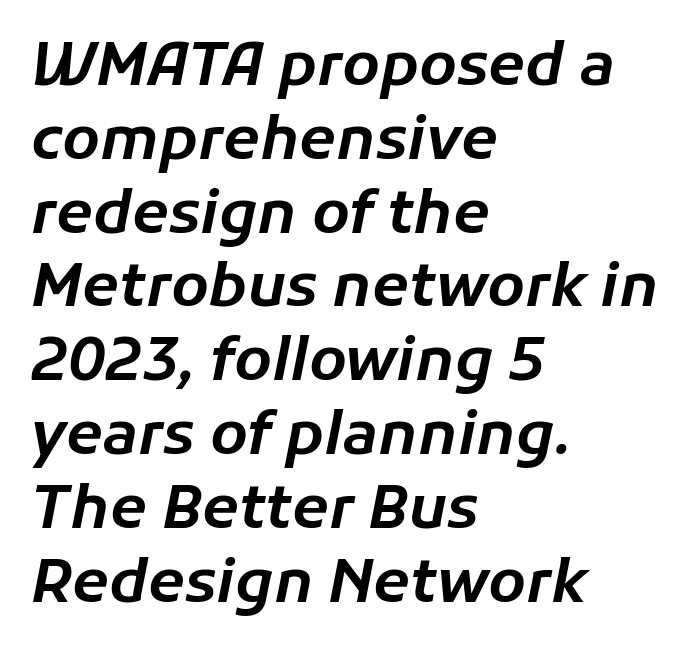
The image shows 60 px text type, italic (leaning right); set left-aligned, line spacing 1.23x, normal letter spacing, not underlined; low stroke contrast and a medium x-height.
